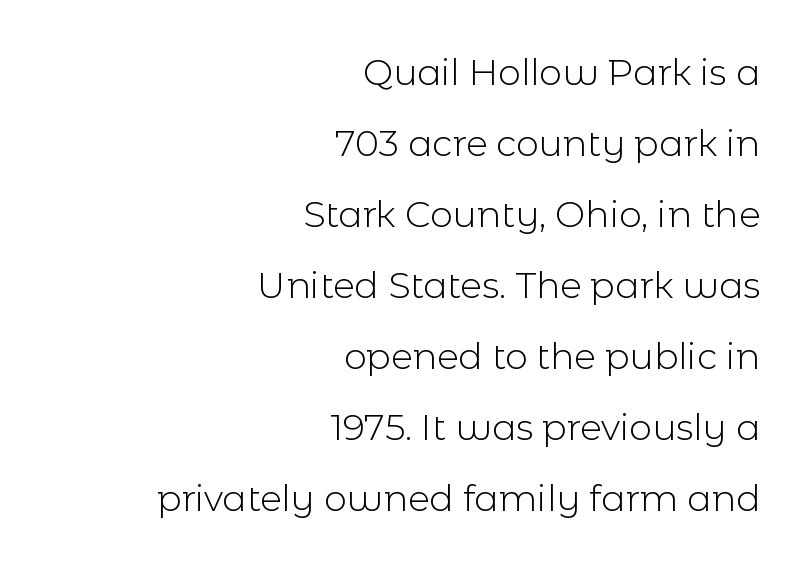
The image shows 36 px light sans-serif type, upright; set right-aligned, loose line spacing (1.97x), normal letter spacing, not underlined; a medium x-height.
